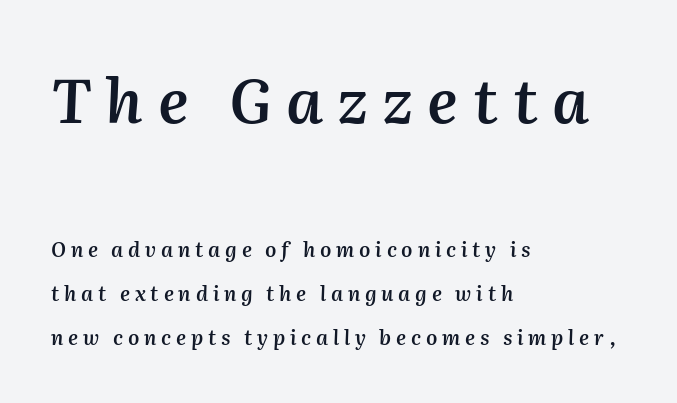
{"italic": "yes", "lean": "right", "slant_degrees": 2, "bold": "semi", "weight": "semibold", "width": "normal", "stroke_contrast": "medium", "x_height": "medium", "monospaced": "no", "underline": "no", "align": "left", "line_spacing": "loose", "line_spacing_ratio": 2.19, "letter_spacing": "wide", "letter_spacing_em": 0.24, "larger_block": "first", "size_ratio": 3.05, "glyph_px": 61}
